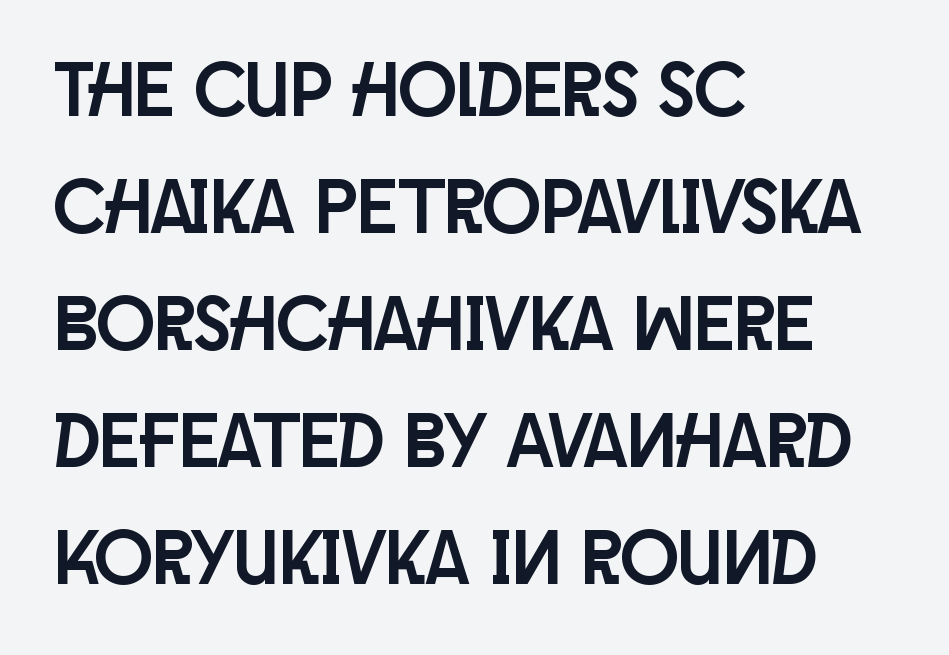
The image shows 77 px condensed sans-serif type, upright; set left-aligned, normal line spacing (1.52x), normal letter spacing, not underlined; low stroke contrast and a large x-height.
